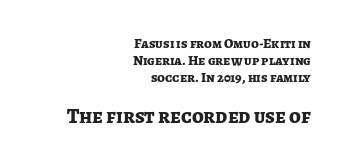
{"italic": "no", "bold": "yes", "underline": "no", "align": "right", "line_spacing_ratio": 1.23, "letter_spacing": "normal", "letter_spacing_em": 0.0, "larger_block": "second", "size_ratio": 1.5, "glyph_px": 21}
